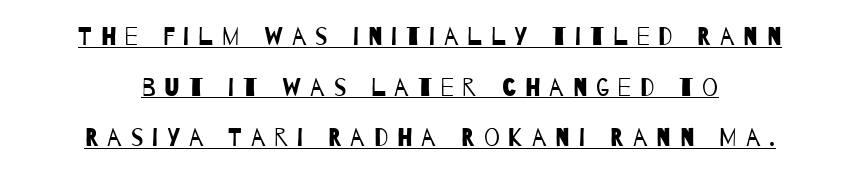
Students, observe: this is what heavily led, spacious text looks like. Visually the block forms a symmetrical silhouette, jagged on both flanks. Decoration check: the copy is underlined. How are the letters spaced? Widely, with obvious added tracking. No letter is thick-stroked: the sample isn't bold.
